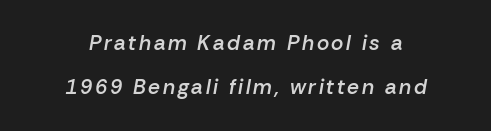
{"italic": "yes", "lean": "right", "slant_degrees": 10, "bold": "semi", "underline": "no", "align": "center", "line_spacing": "loose", "line_spacing_ratio": 2.1, "glyph_px": 21}
